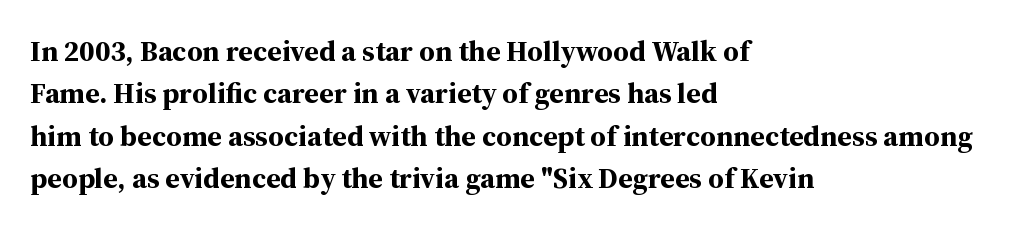
Q: Is the text bold? A: Yes.
Q: Is the text italic (slanted)? A: No, it is upright.
Q: Is the typeface a serif or a sans-serif typeface? A: Serif.
Q: Is the text underlined? A: No.
Q: How is the paragraph aligned? A: Left-aligned.
Q: Is the spacing between letters normal or unusually wide? A: Normal.
Q: Is the spacing between lines tight, normal or loose? A: Normal.
Q: Width (condensed, normal, or wide)? A: Normal.
Q: Stroke contrast? A: Medium.
Q: x-height? A: Medium.
Q: Monospaced? A: No.
